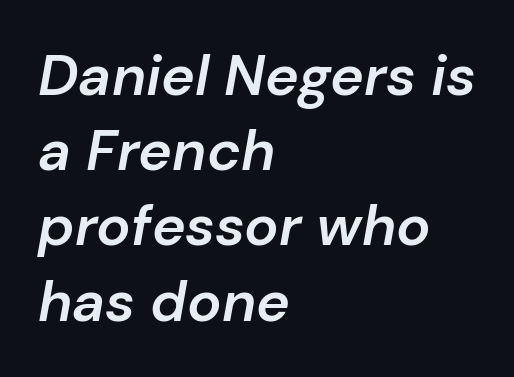
The line-height multiplier appears to be the usual default. It's the slanting kind of type. Each glyph is drawn with semibold strokes, heavier than normal yet not fully bold. Bare-footed words on every line.
